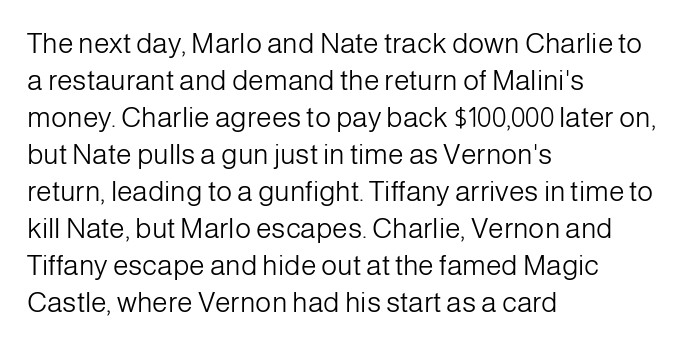
{"serif": "no", "italic": "no", "bold": "no", "weight": "light", "width": "normal", "stroke_contrast": "low", "x_height": "medium", "monospaced": "no", "underline": "no", "align": "left", "line_spacing": "normal", "line_spacing_ratio": 1.32, "letter_spacing": "normal", "letter_spacing_em": 0.0, "glyph_px": 28}
